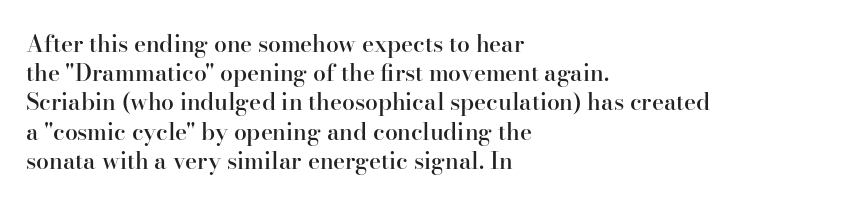
Every row of glyphs begins at an identical x-position on the left. Quick note: not italic, upright. A typesetter would call this zero additional tracking. Check under the words: just untouched page.
